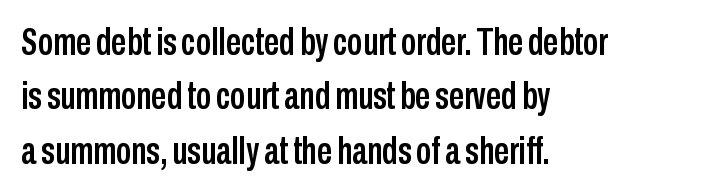
The rendering uses a moderate line-height, typical for paragraphs. Nobody touched the tracking dial on this one. Nobody drew a line under any word here. If you drew a line through each stem, it would be perfectly vertical. Do the characters align in a grid? No, the font is proportional. A student would call this left alignment; a typographer would say flush left, rag right.
